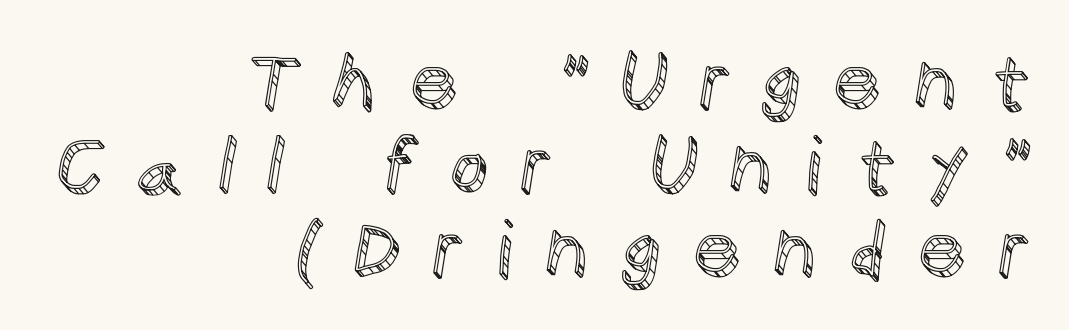
{"width": "normal", "x_height": "large", "monospaced": "no", "underline": "no", "align": "right", "line_spacing": "tight", "line_spacing_ratio": 1.09, "letter_spacing": "wide", "letter_spacing_em": 0.41, "glyph_px": 77}
